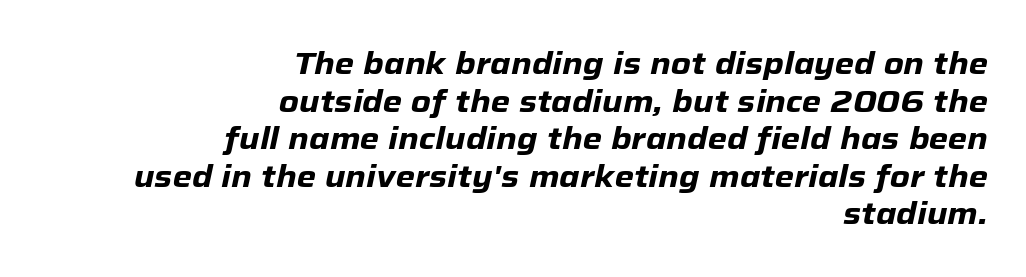
Clear beneath every line of the passage. Each letter keeps its own natural width here, so spacing adapts to shape. Pretty heavy lettering here — definitely bold. Slanted lettering throughout.
